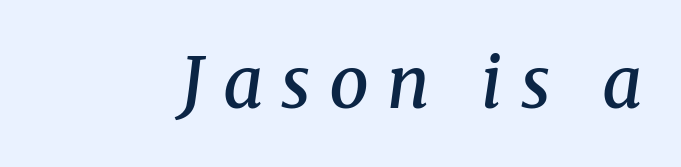
Honestly, the letter spacing is so wide it's the main thing you notice. The gap between lines stays unmarked. The designer went with a serif here, giving each stem small feet. Here the designer chose a conventional face with non-uniform glyph widths. The typography opts for an oblique posture over an upright one. Each glyph is drawn with semibold strokes, heavier than normal yet not fully bold.
